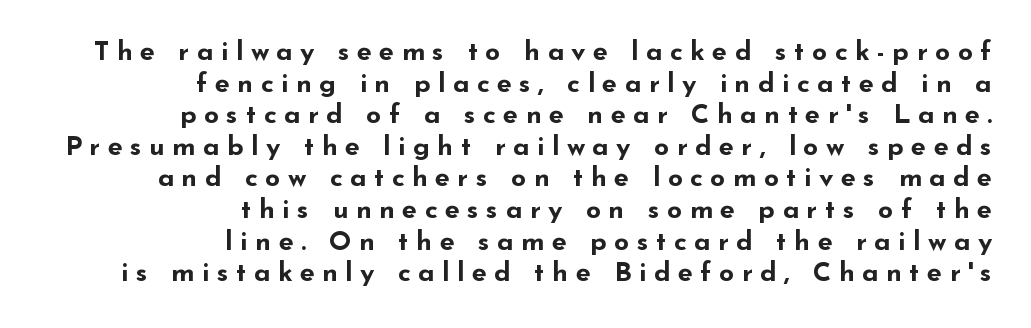
Q: Is the text bold? A: Yes.
Q: Is the text italic (slanted)? A: No, it is upright.
Q: Is the text underlined? A: No.
Q: How is the paragraph aligned? A: Right-aligned.
Q: Is the spacing between letters normal or unusually wide? A: Unusually wide.
